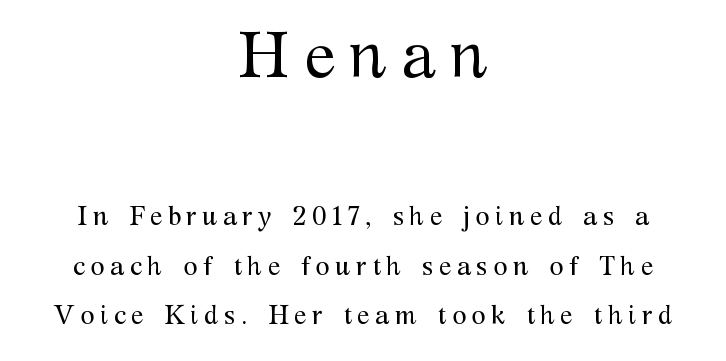
Q: Is the text bold? A: No.
Q: Is the text italic (slanted)? A: No, it is upright.
Q: Is the typeface a serif or a sans-serif typeface? A: Serif.
Q: Is the text underlined? A: No.
Q: How is the paragraph aligned? A: Centered.
Q: Is the spacing between letters normal or unusually wide? A: Unusually wide.
Q: Is the spacing between lines tight, normal or loose? A: Loose.
Q: Which block of text is set in a larger size, the first (top) or the second (bottom)? A: The first (top) one.
Q: Width (condensed, normal, or wide)? A: Normal.
Q: Stroke contrast? A: Medium.
Q: x-height? A: Medium.
Q: Monospaced? A: No.
